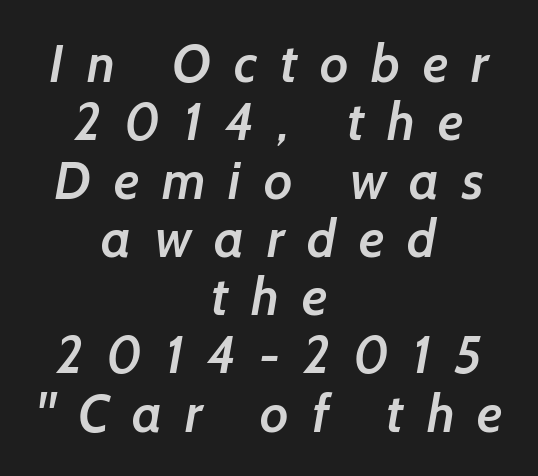
The image shows 53 px semibold sans-serif type; set centered, tight line spacing (1.1x), unusually wide letter spacing (+0.43 em), not underlined; low stroke contrast and a medium x-height.
